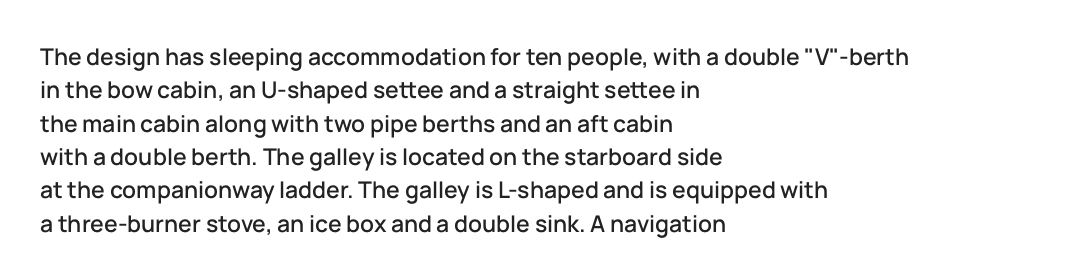
{"italic": "no", "underline": "no", "align": "left", "line_spacing": "normal", "line_spacing_ratio": 1.45, "letter_spacing": "normal", "letter_spacing_em": 0.0, "glyph_px": 23}
